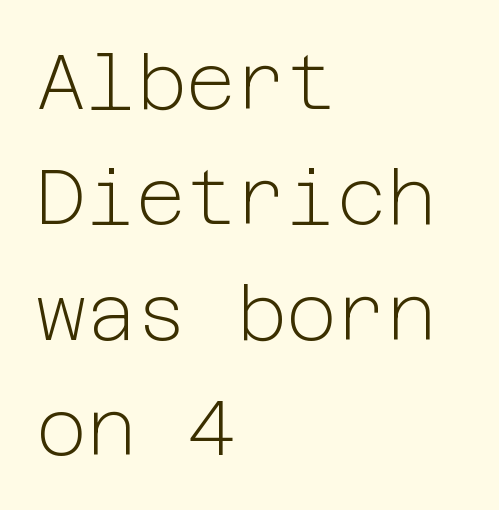
{"serif": "no", "italic": "no", "bold": "no", "weight": "light", "width": "normal", "stroke_contrast": "low", "x_height": "medium", "underline": "no", "align": "left", "line_spacing": "normal", "line_spacing_ratio": 1.5, "letter_spacing": "normal", "letter_spacing_em": 0.0, "glyph_px": 77}
